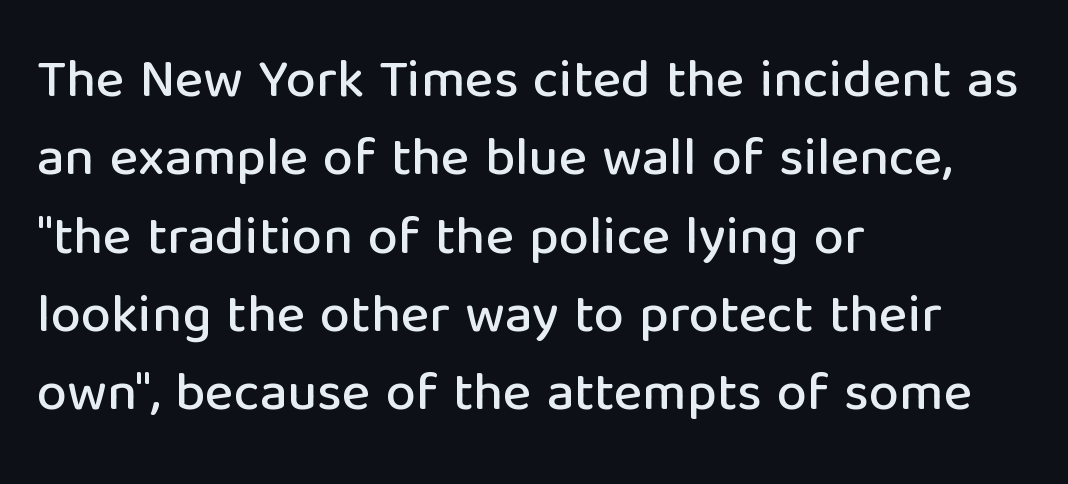
Vertical spacing — default. The rendering keeps characters at their native spacing. The specimen reads as upright at a glance. If you drew a ruler down the left edge, every line would touch it.
